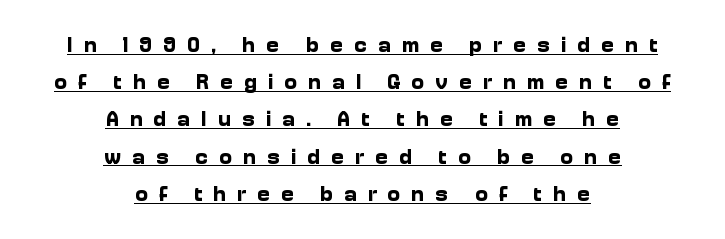
Short and long lines alike share a common midpoint. Inter-character spacing is expanded well beyond the font's built-in metrics. In designer terms, the underline attribute is active on this setting. The vertical gap from one line to the next is medium.
